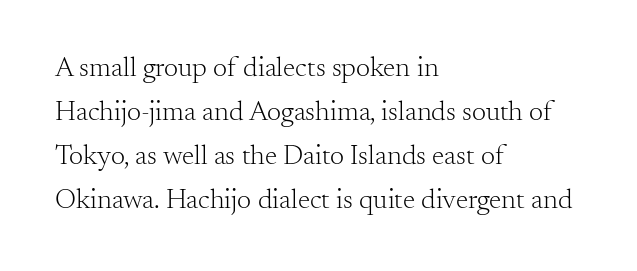
{"serif": "yes", "italic": "no", "bold": "no", "weight": "light", "width": "normal", "stroke_contrast": "medium", "x_height": "small", "monospaced": "no", "underline": "no", "align": "left", "line_spacing": "normal", "line_spacing_ratio": 1.57, "letter_spacing": "normal", "letter_spacing_em": 0.0, "glyph_px": 28}
